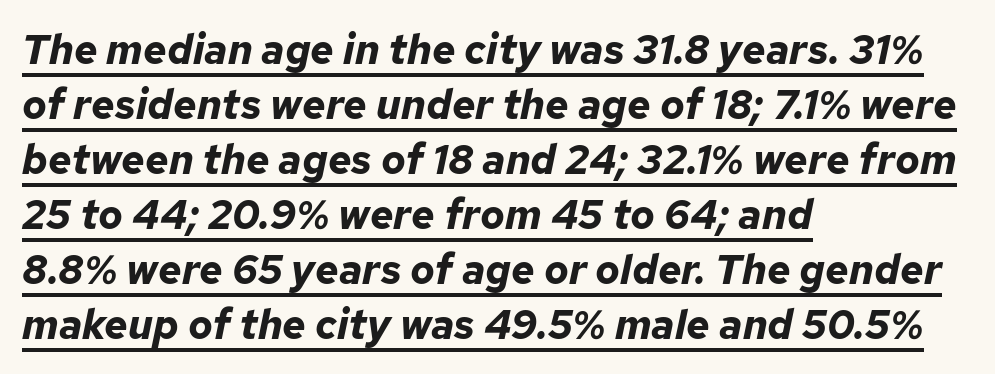
The image shows 41 px bold type, italic (leaning right); set left-aligned, normal line spacing (1.34x), normal letter spacing, underlined; low stroke contrast and a medium x-height.
